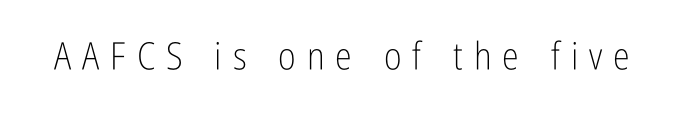
Q: Is the text bold? A: No.
Q: Is the text italic (slanted)? A: No, it is upright.
Q: Is the typeface a serif or a sans-serif typeface? A: Sans-serif.
Q: Is the text underlined? A: No.
Q: Is the spacing between letters normal or unusually wide? A: Unusually wide.
Q: Width (condensed, normal, or wide)? A: Condensed.
Q: Stroke contrast? A: Low.
Q: x-height? A: Medium.
Q: Monospaced? A: No.
